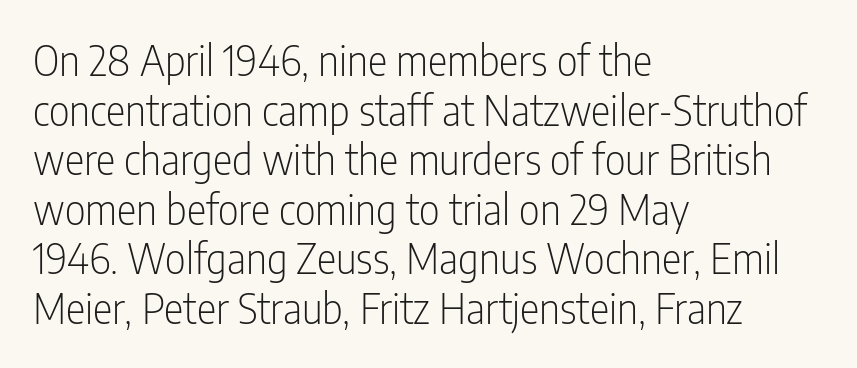
The image shows 41 px light, condensed sans-serif type, upright; set left-aligned, line spacing 1.21x, normal letter spacing, not underlined; low stroke contrast and a medium x-height.
